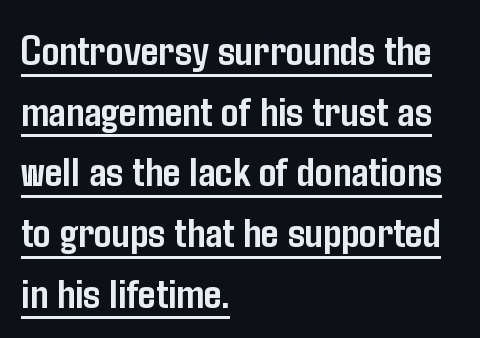
{"serif": "no", "italic": "no", "bold": "yes", "weight": "semibold", "width": "condensed", "stroke_contrast": "low", "x_height": "medium", "monospaced": "no", "underline": "yes", "align": "left", "line_spacing": "normal", "line_spacing_ratio": 1.38, "letter_spacing": "normal", "letter_spacing_em": 0.0, "glyph_px": 44}
